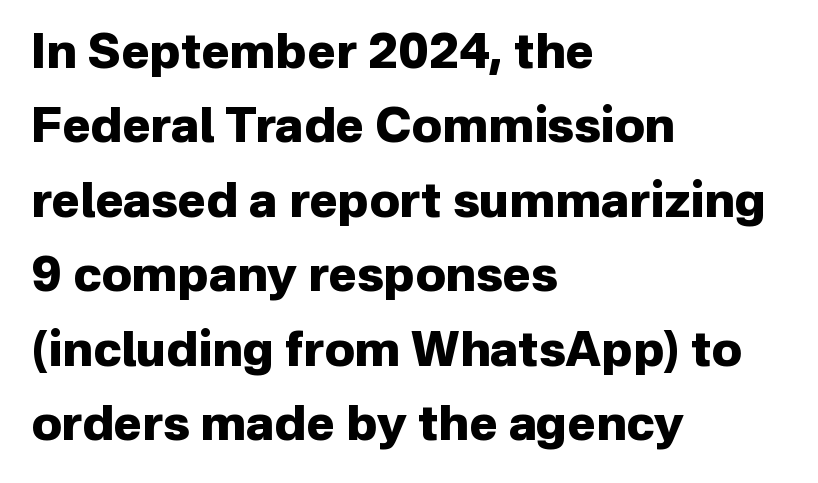
Rows of type keep a routine distance in the vertical direction. A clean baseline with only descenders dipping below it. The specimen reads as upright at a glance. Check where the strokes stop: nothing finishes them off — pure sans. Each line starts at the same left margin while the right side varies.
